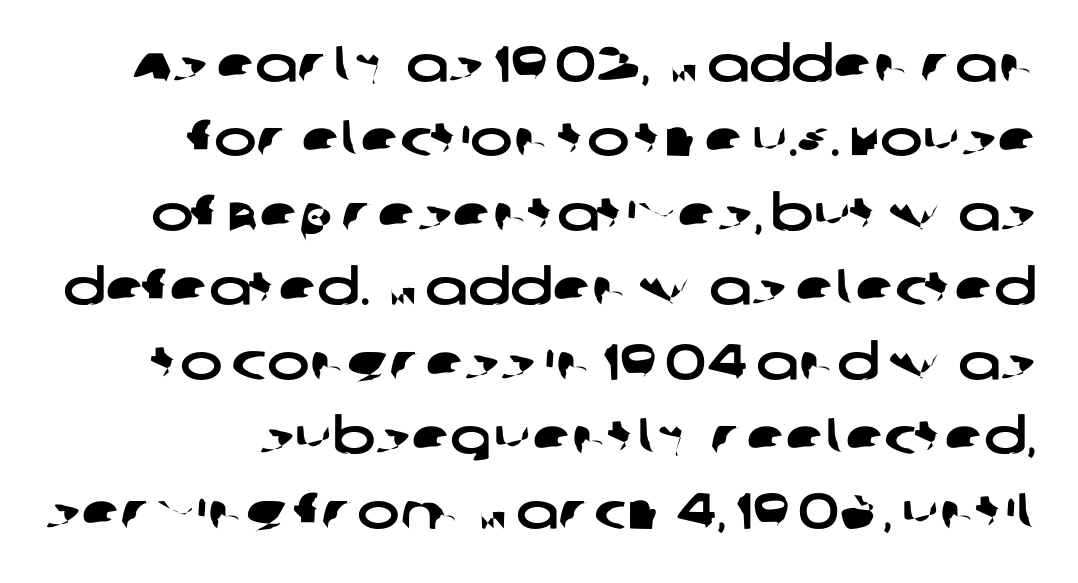
Varying glyph widths throughout — classic text-font behaviour. Quick note: underline off. The passage shown is typeset with a sans-serif family. Successive baselines arrive at the customary interval. The rendering keeps characters at their native spacing.
